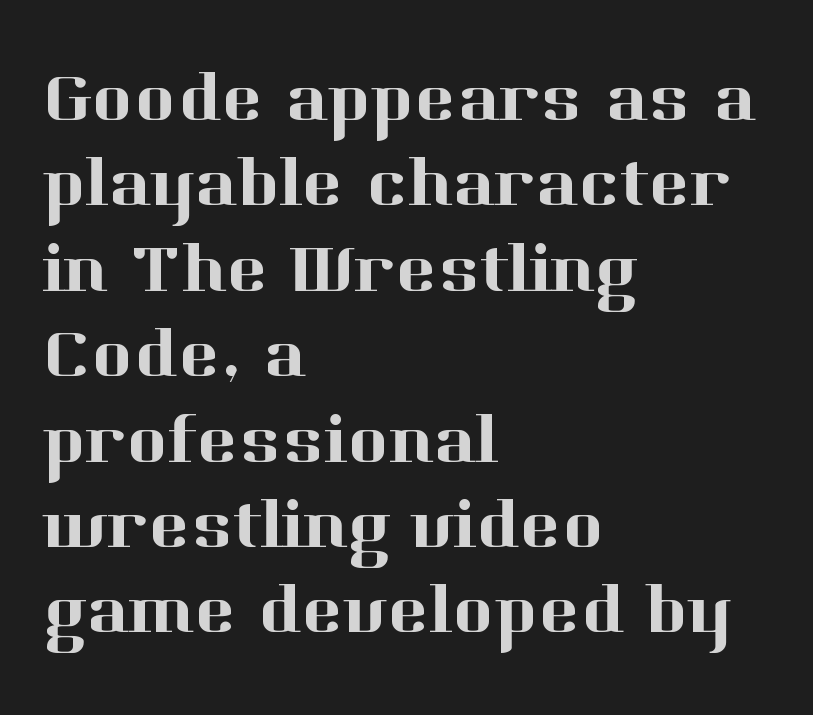
Q: Is the text italic (slanted)? A: No, it is upright.
Q: Is the typeface a serif or a sans-serif typeface? A: Serif.
Q: Is the text underlined? A: No.
Q: How is the paragraph aligned? A: Left-aligned.
Q: Is the spacing between letters normal or unusually wide? A: Normal.
Q: Width (condensed, normal, or wide)? A: Normal.
Q: Stroke contrast? A: High.
Q: x-height? A: Medium.
Q: Monospaced? A: No.
